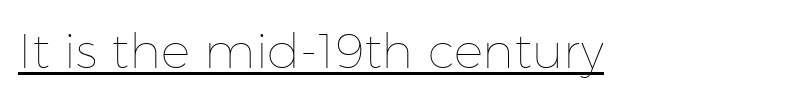
The image shows 49 px thin type, upright; set normal letter spacing, underlined; low stroke contrast and a medium x-height.
